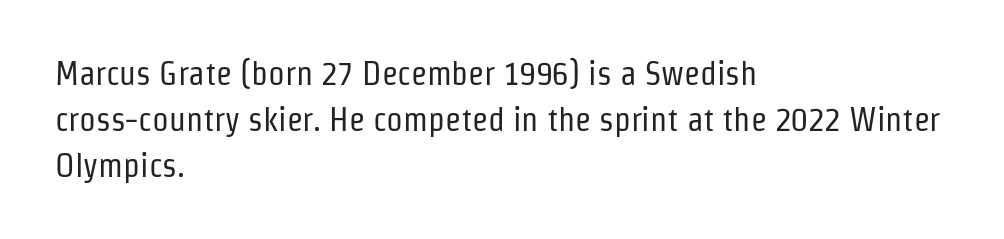
The image shows 33 px regular-weight, condensed sans-serif type, upright; set left-aligned, normal line spacing (1.39x), normal letter spacing, not underlined; low stroke contrast and a medium x-height.
